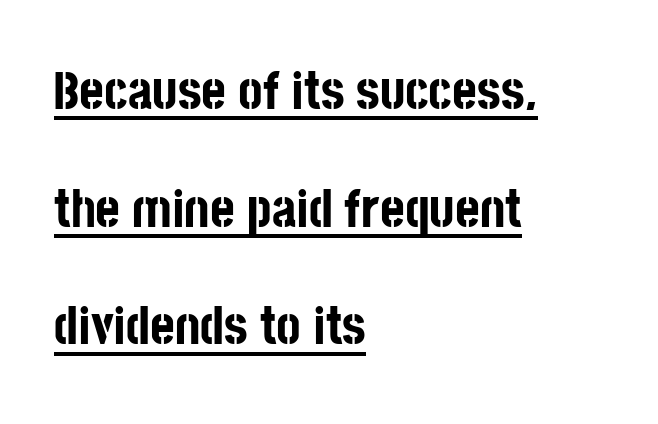
Q: Is the text bold? A: Yes.
Q: Is the text italic (slanted)? A: No, it is upright.
Q: Is the typeface a serif or a sans-serif typeface? A: Sans-serif.
Q: Is the text underlined? A: Yes.
Q: How is the paragraph aligned? A: Left-aligned.
Q: Is the spacing between letters normal or unusually wide? A: Normal.
Q: Is the spacing between lines tight, normal or loose? A: Loose.
Q: Width (condensed, normal, or wide)? A: Condensed.
Q: Stroke contrast? A: Low.
Q: x-height? A: Large.
Q: Monospaced? A: No.
